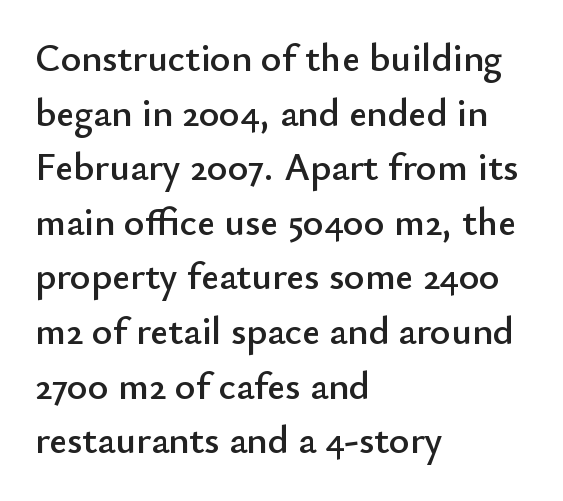
Q: Is the text italic (slanted)? A: No, it is upright.
Q: Is the typeface a serif or a sans-serif typeface? A: Sans-serif.
Q: Is the text underlined? A: No.
Q: How is the paragraph aligned? A: Left-aligned.
Q: Is the spacing between letters normal or unusually wide? A: Normal.
Q: Is the spacing between lines tight, normal or loose? A: Normal.
Q: Width (condensed, normal, or wide)? A: Normal.
Q: Stroke contrast? A: Low.
Q: x-height? A: Small.
Q: Monospaced? A: No.
